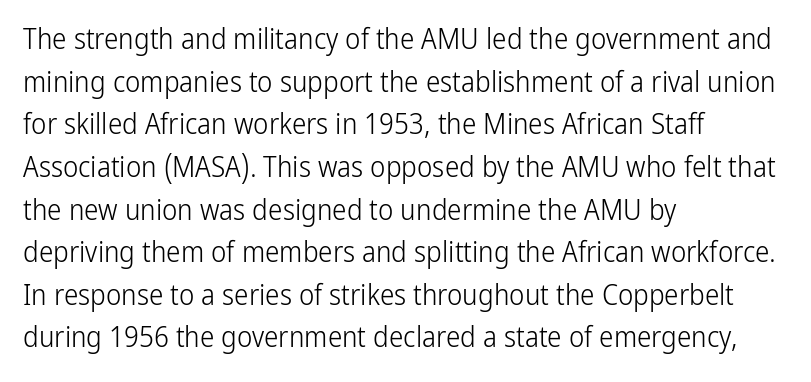
Q: Is the text bold? A: No.
Q: Is the text italic (slanted)? A: No, it is upright.
Q: Is the typeface a serif or a sans-serif typeface? A: Sans-serif.
Q: Is the text underlined? A: No.
Q: How is the paragraph aligned? A: Left-aligned.
Q: Is the spacing between letters normal or unusually wide? A: Normal.
Q: Is the spacing between lines tight, normal or loose? A: Normal.
Q: Width (condensed, normal, or wide)? A: Condensed.
Q: Stroke contrast? A: Low.
Q: x-height? A: Medium.
Q: Monospaced? A: No.
